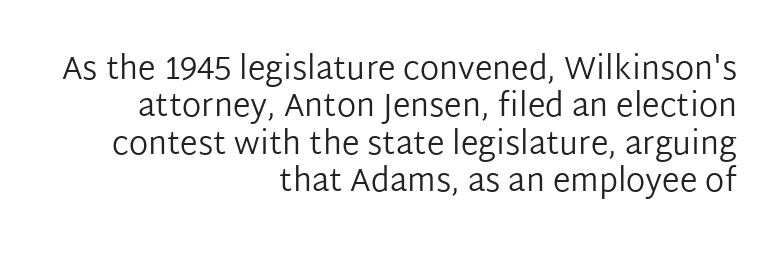
The image shows 32 px regular-weight sans-serif type, upright; set right-aligned, line spacing 1.17x, normal letter spacing, not underlined; low stroke contrast and a medium x-height.
